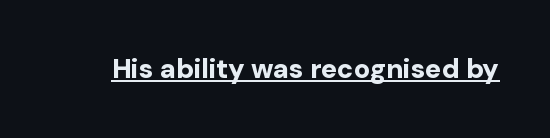
{"italic": "no", "bold": "yes", "underline": "yes", "letter_spacing": "normal", "letter_spacing_em": 0.0, "glyph_px": 27}
